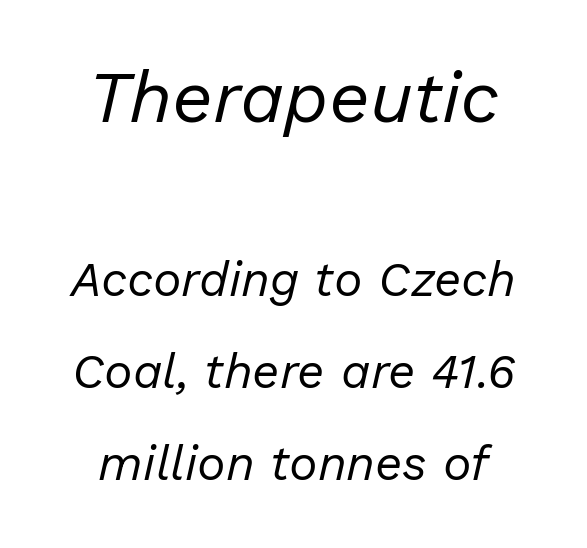
The strip under each line holds only bare page. Size hierarchy here favors the leading block over the trailing one. Weight: in the light-to-regular range. Students, observe: this is what heavily led, spacious text looks like.
